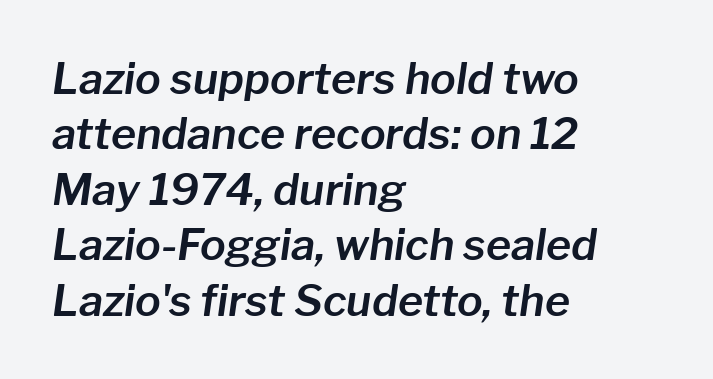
Q: Is the text italic (slanted)? A: Yes, it leans right by about 8 degrees.
Q: Is the text underlined? A: No.
Q: How is the paragraph aligned? A: Left-aligned.
Q: Is the spacing between letters normal or unusually wide? A: Normal.
Q: Is the spacing between lines tight, normal or loose? A: Normal.
Q: Width (condensed, normal, or wide)? A: Normal.
Q: Stroke contrast? A: Low.
Q: x-height? A: Medium.
Q: Monospaced? A: No.
